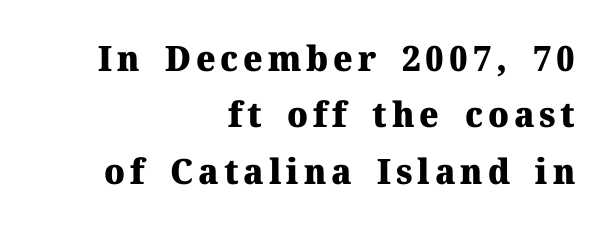
Has an underline been added? It has not. Short and long lines alike share a common ending point at right. Compared with typical paragraphs, the rows here are spaced about the same. In terms of weight, the rendering is a true, heavy bold. In terms of letterform style, serifs are clearly present.
